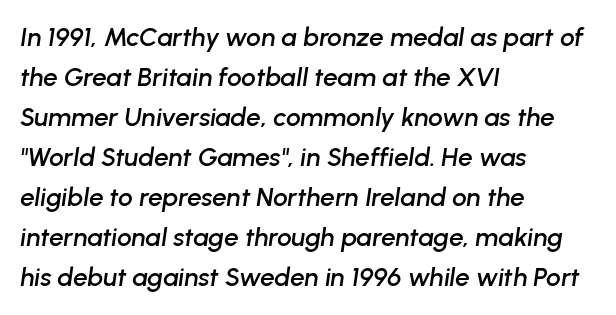
Letter spacing: default. Underlining? Definitely not there. Leading: standard. Visually the block forms a straight wall on the left and a jagged coastline on the right. The lettering tilts uniformly, giving the passage an italic look.
